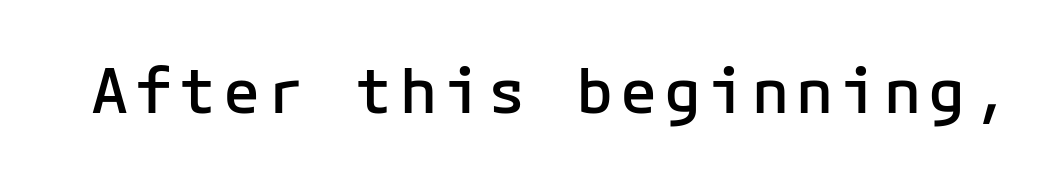
You can tell it's not italic because the verticals are truly vertical. Descender tails drop into unmarked territory. Letterform terminals end flat and unadorned throughout the passage. Weight check: semibold — heavier than regular, not quite bold. The face used here is monospaced, like something from a code editor.
